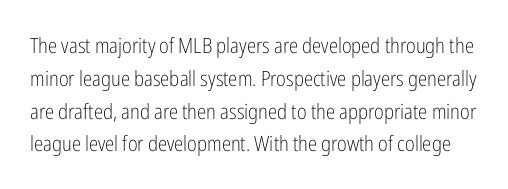
{"italic": "no", "bold": "no", "underline": "no", "line_spacing": "normal", "line_spacing_ratio": 1.56, "letter_spacing": "normal", "letter_spacing_em": 0.0, "glyph_px": 21}
